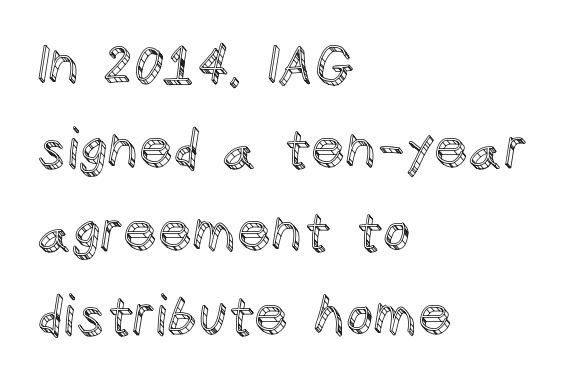
The image shows 54 px text type; set left-aligned, normal line spacing (1.55x), normal letter spacing, not underlined; a large x-height.
